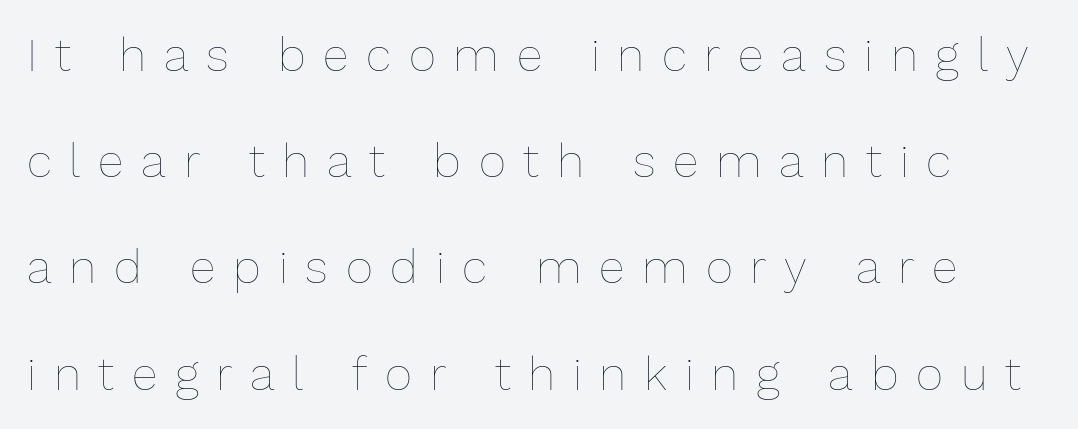
The image shows 47 px thin type, upright; set loose line spacing (2.26x), unusually wide letter spacing (+0.38 em), not underlined; low stroke contrast and a medium x-height.
